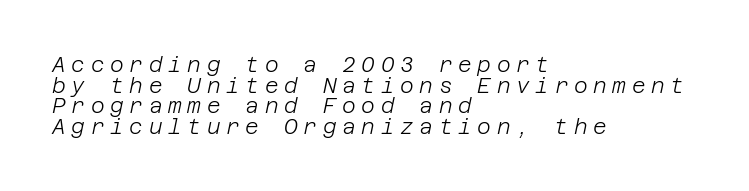
The typesetting does not lean heavy: it is not bold. These lines stack with their left ends in a neat column. There is plenty of visible air inserted between adjacent glyphs. When letters slant like this, we call the style italic. Anything drawn beneath the words? Only blank space.
